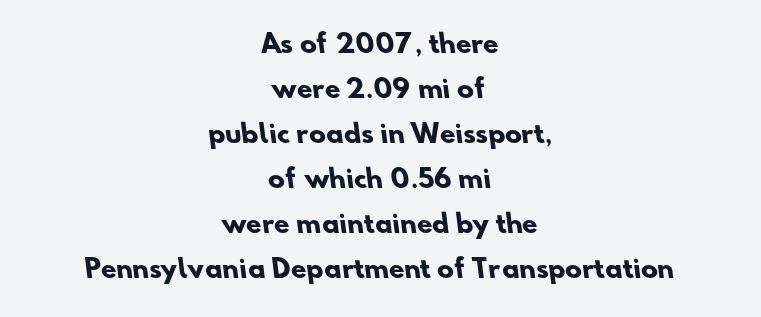
{"bold": "yes", "underline": "no", "align": "center", "line_spacing_ratio": 1.8, "letter_spacing": "normal", "letter_spacing_em": 0.0, "glyph_px": 25}
